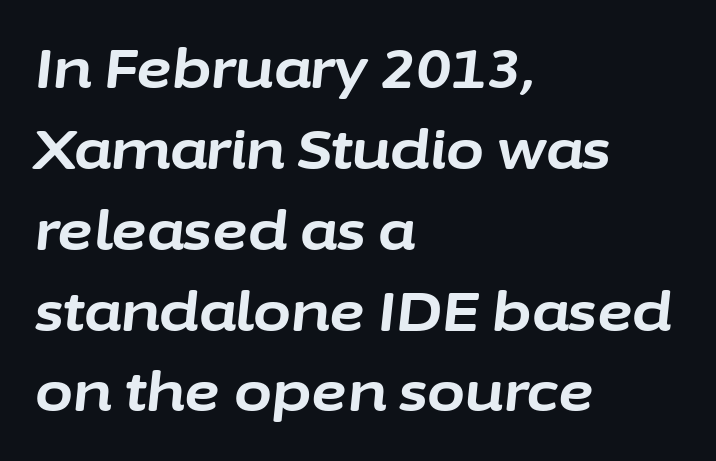
Q: Is the text bold? A: Yes.
Q: Is the text italic (slanted)? A: Yes, it leans right by about 6 degrees.
Q: Is the text underlined? A: No.
Q: How is the paragraph aligned? A: Left-aligned.
Q: Is the spacing between letters normal or unusually wide? A: Normal.
Q: Is the spacing between lines tight, normal or loose? A: Normal.
Q: Width (condensed, normal, or wide)? A: Normal.
Q: Stroke contrast? A: Low.
Q: x-height? A: Medium.
Q: Monospaced? A: No.
